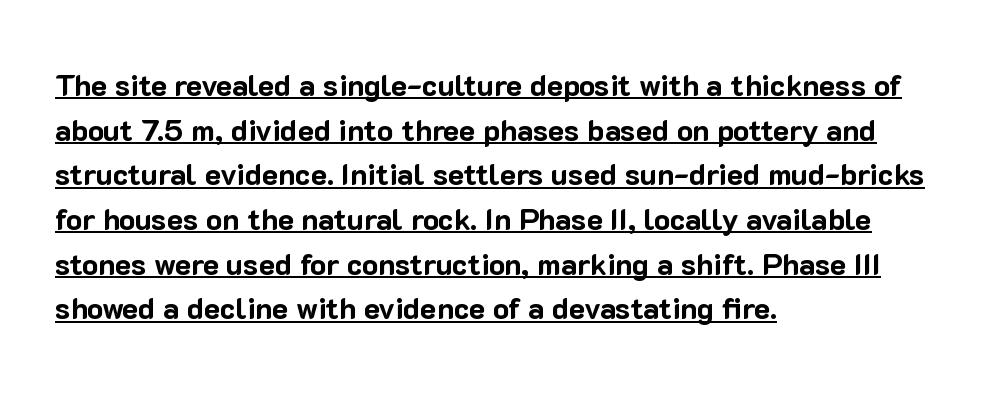
Q: Is the text bold? A: Yes.
Q: Is the text italic (slanted)? A: No, it is upright.
Q: Is the typeface a serif or a sans-serif typeface? A: Sans-serif.
Q: Is the text underlined? A: Yes.
Q: How is the paragraph aligned? A: Left-aligned.
Q: Is the spacing between letters normal or unusually wide? A: Normal.
Q: Is the spacing between lines tight, normal or loose? A: Normal.
Q: Width (condensed, normal, or wide)? A: Normal.
Q: Stroke contrast? A: Low.
Q: x-height? A: Medium.
Q: Monospaced? A: No.
